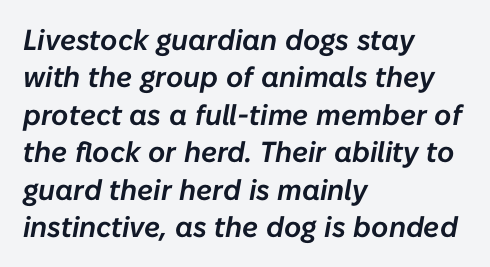
The lines in this sample share a left origin and differ only in where they stop. Quick note: italic. The lines sit at an ordinary, default distance from one another. There is no visible air inserted between adjacent glyphs. Unmarked baselines from the first word to the last. A typesetter would call this proportional, since set widths differ per character.
